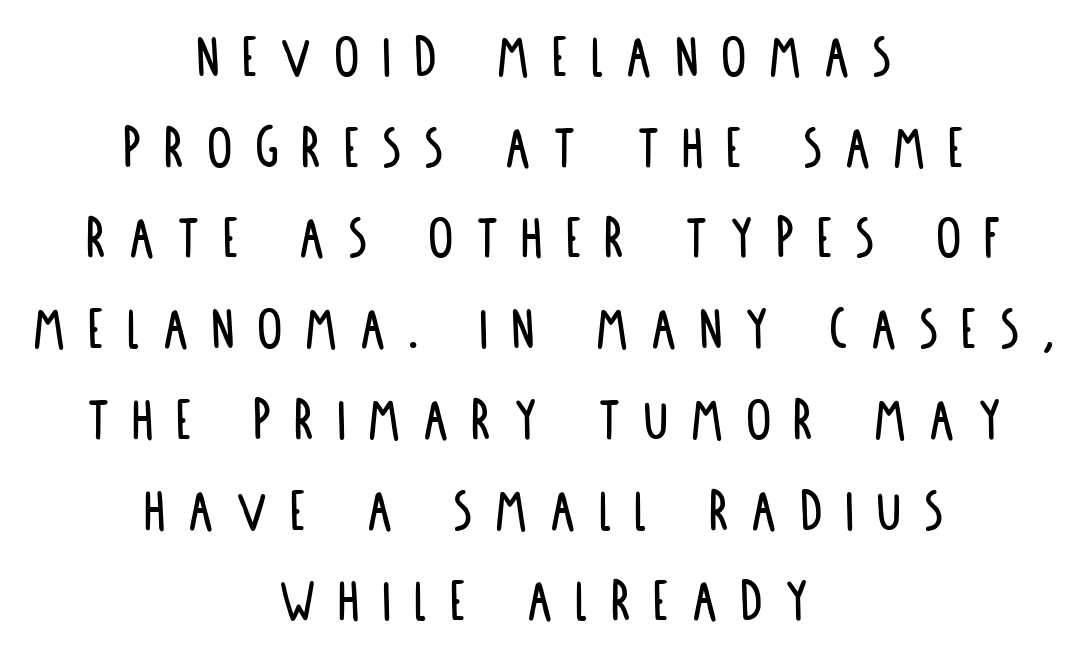
Q: Is the text italic (slanted)? A: No, it is upright.
Q: Is the typeface a serif or a sans-serif typeface? A: Sans-serif.
Q: Is the text underlined? A: No.
Q: How is the paragraph aligned? A: Centered.
Q: Is the spacing between letters normal or unusually wide? A: Unusually wide.
Q: Is the spacing between lines tight, normal or loose? A: Normal.
Q: Width (condensed, normal, or wide)? A: Condensed.
Q: Stroke contrast? A: Low.
Q: x-height? A: Large.
Q: Monospaced? A: No.
